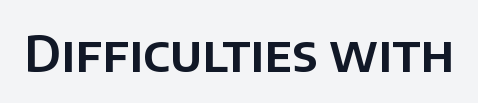
{"serif": "no", "italic": "no", "width": "normal", "stroke_contrast": "low", "x_height": "large", "monospaced": "no", "underline": "no", "letter_spacing": "normal", "letter_spacing_em": 0.0, "glyph_px": 50}
